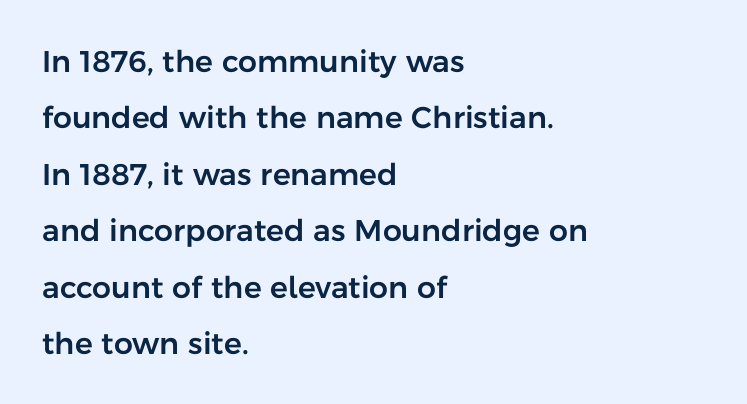
The image shows 30 px sans-serif type, upright; set left-aligned, line spacing 1.88x, normal letter spacing, not underlined; low stroke contrast and a medium x-height.
